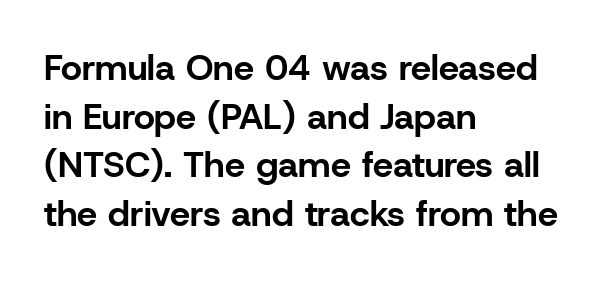
The image shows 36 px bold sans-serif type, upright; set left-aligned, normal line spacing (1.35x), normal letter spacing, not underlined; low stroke contrast and a medium x-height.
